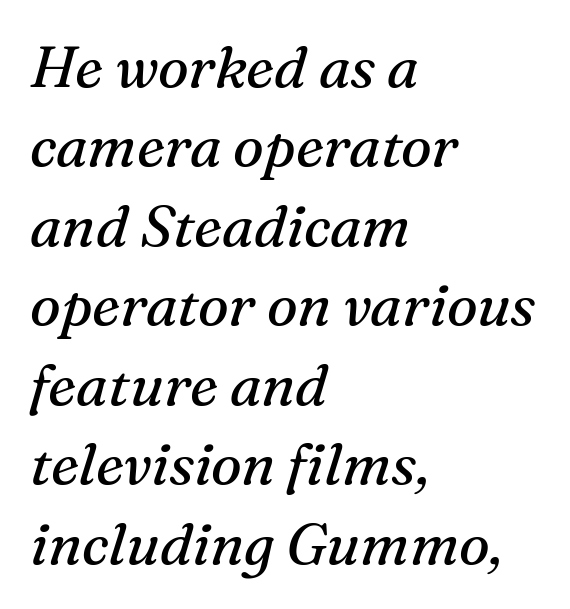
Q: Is the text bold? A: No.
Q: Is the text italic (slanted)? A: Yes, it leans right by about 16 degrees.
Q: Is the typeface a serif or a sans-serif typeface? A: Serif.
Q: Is the text underlined? A: No.
Q: How is the paragraph aligned? A: Left-aligned.
Q: Is the spacing between letters normal or unusually wide? A: Normal.
Q: Is the spacing between lines tight, normal or loose? A: Normal.
Q: Width (condensed, normal, or wide)? A: Normal.
Q: Stroke contrast? A: Medium.
Q: x-height? A: Medium.
Q: Monospaced? A: No.
